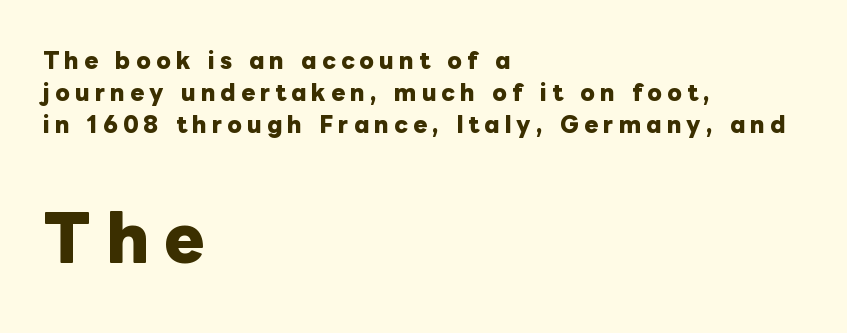
The image shows 62 px heavy type, upright; set left-aligned, normal line spacing (1.52x), unusually wide letter spacing (+0.24 em), not underlined; the second (bottom) block is 2.95x larger; low stroke contrast and a medium x-height.
